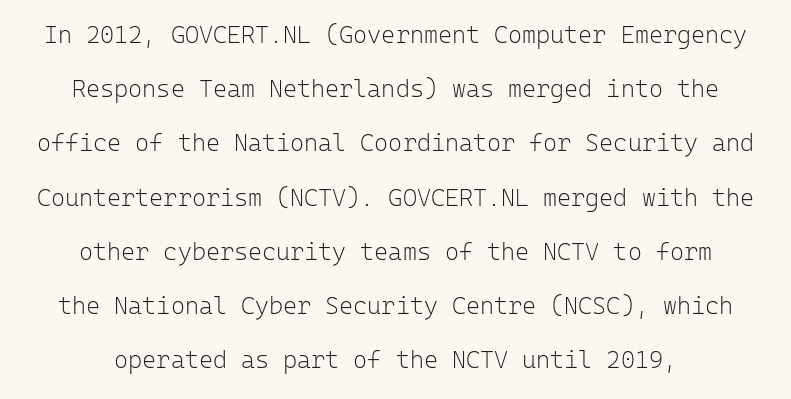
Q: Is the text bold? A: No.
Q: Is the text italic (slanted)? A: No, it is upright.
Q: Is the text underlined? A: No.
Q: Is the spacing between letters normal or unusually wide? A: Normal.
Q: Is the spacing between lines tight, normal or loose? A: Loose.
